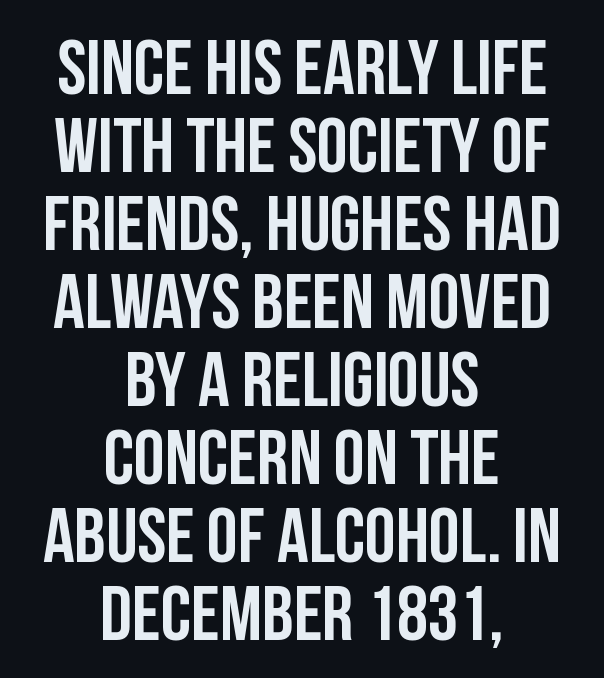
Q: Is the text italic (slanted)? A: No, it is upright.
Q: Is the typeface a serif or a sans-serif typeface? A: Sans-serif.
Q: Is the text underlined? A: No.
Q: How is the paragraph aligned? A: Centered.
Q: Is the spacing between letters normal or unusually wide? A: Normal.
Q: Is the spacing between lines tight, normal or loose? A: Tight.
Q: Width (condensed, normal, or wide)? A: Condensed.
Q: Stroke contrast? A: Low.
Q: x-height? A: Large.
Q: Monospaced? A: No.
